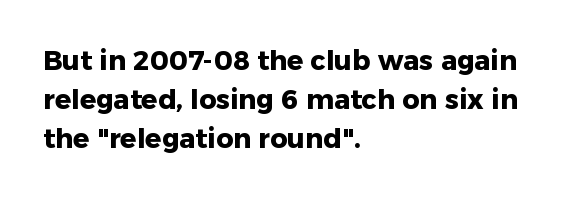
Q: Is the text bold? A: Yes.
Q: Is the text italic (slanted)? A: No, it is upright.
Q: Is the text underlined? A: No.
Q: How is the paragraph aligned? A: Left-aligned.
Q: Is the spacing between letters normal or unusually wide? A: Normal.
Q: Is the spacing between lines tight, normal or loose? A: Normal.
